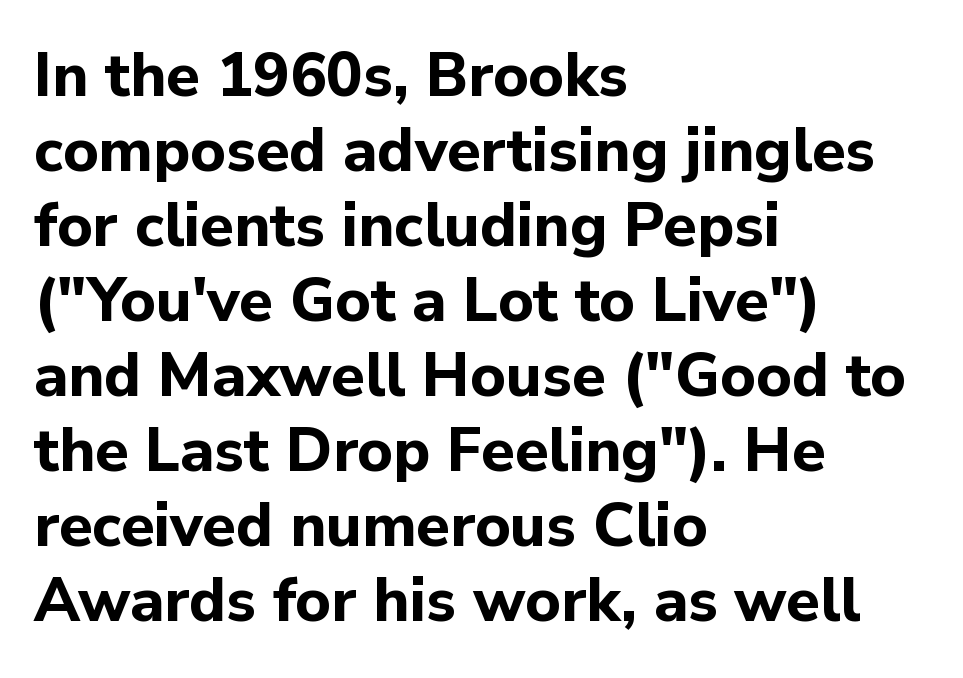
Each glyph is drawn with heavy, bold strokes. This sample uses an upright cut, with every glyph sitting square on the baseline. Alignment: flush left. The horizontal fit of the characters is conventional and even. Looks like regular typesetting: each glyph gets only the width it needs.
